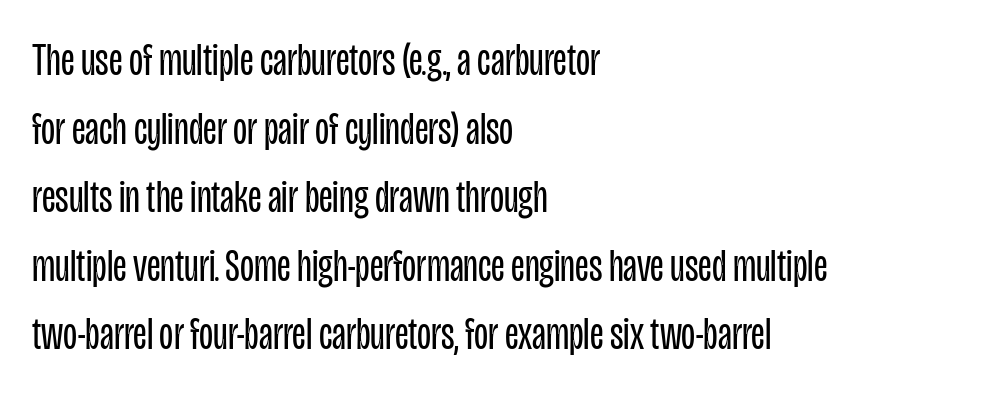
{"serif": "no", "italic": "no", "bold": "no", "weight": "regular", "width": "condensed", "stroke_contrast": "low", "x_height": "large", "monospaced": "no", "underline": "no", "align": "left", "line_spacing": "normal", "line_spacing_ratio": 1.49, "letter_spacing": "normal", "letter_spacing_em": 0.0, "glyph_px": 46}
